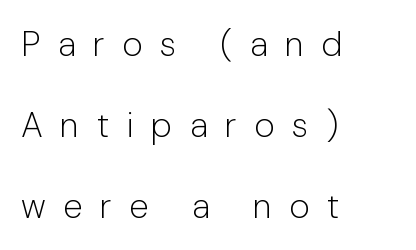
{"serif": "no", "italic": "no", "bold": "no", "weight": "light", "width": "normal", "stroke_contrast": "low", "x_height": "medium", "monospaced": "no", "underline": "no", "align": "left", "line_spacing": "loose", "line_spacing_ratio": 2.31, "letter_spacing": "wide", "letter_spacing_em": 0.5, "glyph_px": 35}
